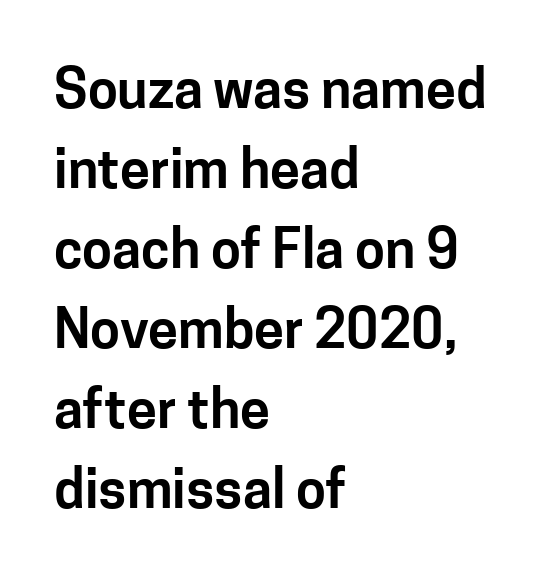
Q: Is the text italic (slanted)? A: No, it is upright.
Q: Is the typeface a serif or a sans-serif typeface? A: Sans-serif.
Q: Is the text underlined? A: No.
Q: How is the paragraph aligned? A: Left-aligned.
Q: Is the spacing between letters normal or unusually wide? A: Normal.
Q: Is the spacing between lines tight, normal or loose? A: Normal.
Q: Width (condensed, normal, or wide)? A: Normal.
Q: Stroke contrast? A: Low.
Q: x-height? A: Medium.
Q: Monospaced? A: No.
